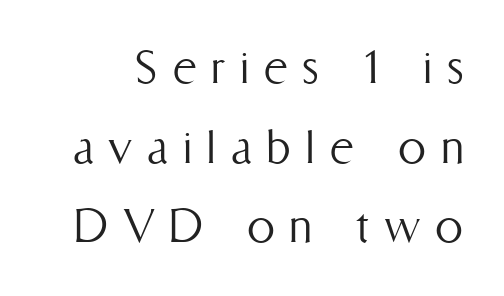
The image shows 56 px light, condensed type, upright; set normal line spacing (1.42x), unusually wide letter spacing (+0.26 em), not underlined; medium stroke contrast and a medium x-height.
